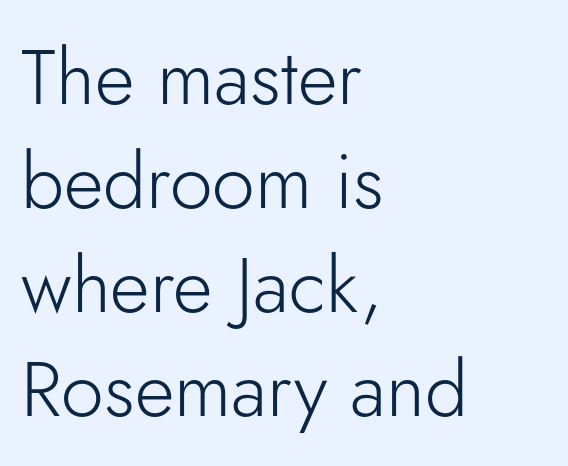
Compared with a centered layout, this one pins lines to the left instead. The characters display no serif detailing; their extremities are plain. This reads as an unemphasized weight, regular at the heaviest. Nothing unusual about the tracking: characters are spaced as the font intends.
